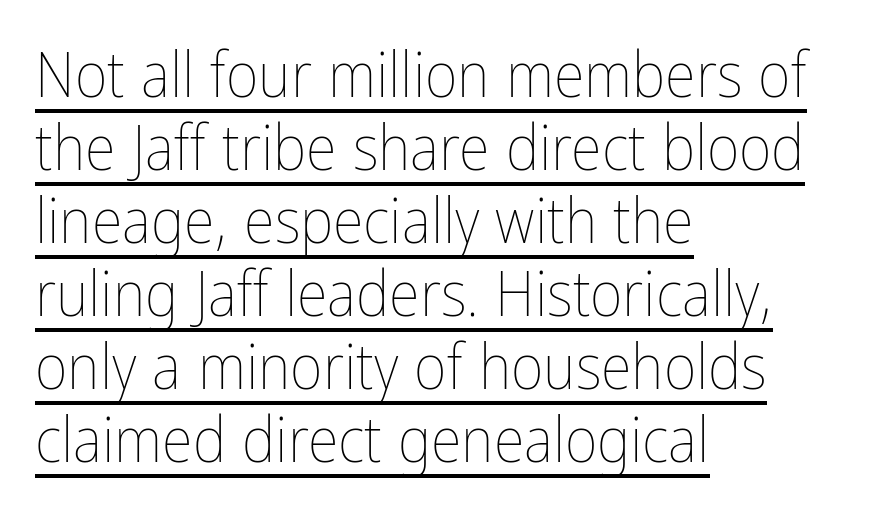
{"italic": "no", "bold": "no", "weight": "thin", "width": "condensed", "stroke_contrast": "low", "x_height": "medium", "monospaced": "no", "underline": "yes", "align": "left", "line_spacing_ratio": 1.16, "letter_spacing": "normal", "letter_spacing_em": 0.0, "glyph_px": 63}
